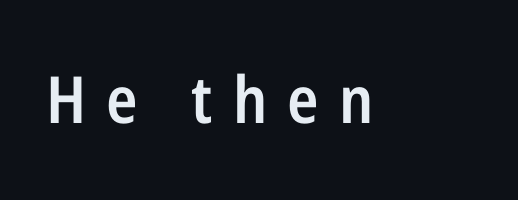
{"serif": "no", "italic": "no", "bold": "semi", "weight": "semibold", "width": "condensed", "stroke_contrast": "low", "x_height": "medium", "monospaced": "no", "underline": "no", "letter_spacing": "wide", "letter_spacing_em": 0.31, "glyph_px": 65}
